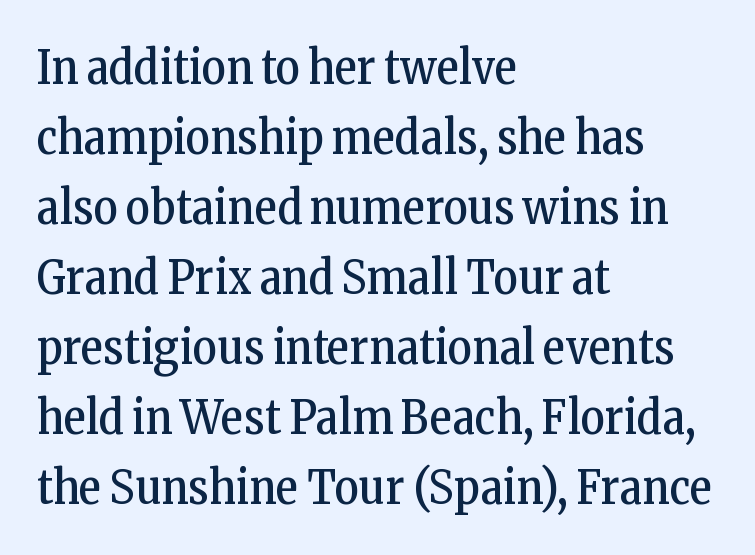
The image shows 47 px regular-weight, condensed serif type, upright; set left-aligned, normal line spacing (1.49x), normal letter spacing, not underlined; low stroke contrast and a medium x-height.
